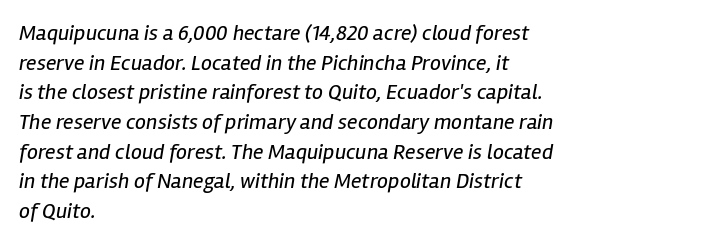
The image shows 22 px text type, italic (leaning right); set left-aligned, normal line spacing (1.35x), normal letter spacing, not underlined.
